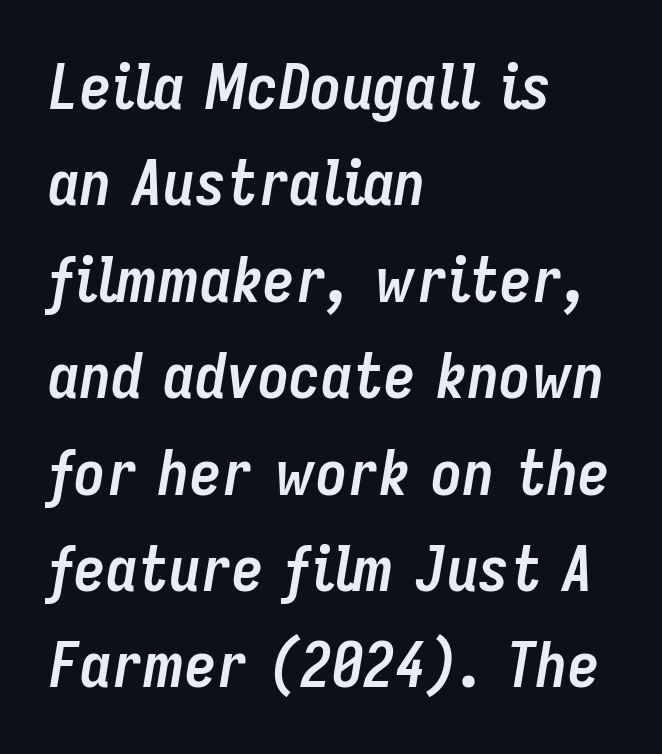
{"italic": "yes", "lean": "right", "slant_degrees": 9, "bold": "yes", "weight": "semibold", "width": "condensed", "stroke_contrast": "low", "x_height": "medium", "monospaced": "no", "underline": "no", "align": "left", "line_spacing": "normal", "line_spacing_ratio": 1.53, "letter_spacing": "normal", "letter_spacing_em": 0.0, "glyph_px": 63}
